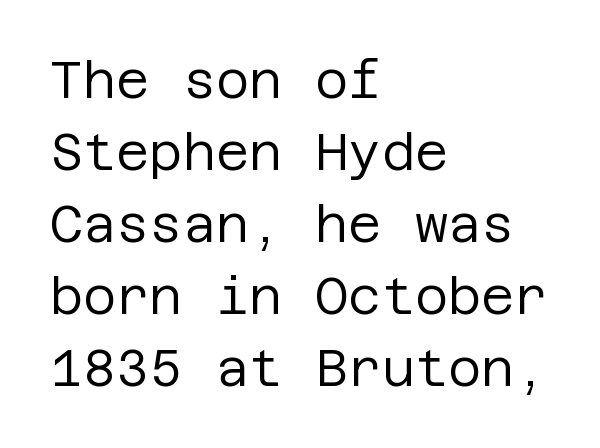
Q: Is the text bold? A: No.
Q: Is the text italic (slanted)? A: No, it is upright.
Q: Is the typeface a serif or a sans-serif typeface? A: Sans-serif.
Q: Is the text underlined? A: No.
Q: How is the paragraph aligned? A: Left-aligned.
Q: Is the spacing between letters normal or unusually wide? A: Normal.
Q: Is the spacing between lines tight, normal or loose? A: Normal.
Q: Width (condensed, normal, or wide)? A: Normal.
Q: Stroke contrast? A: Low.
Q: x-height? A: Large.
